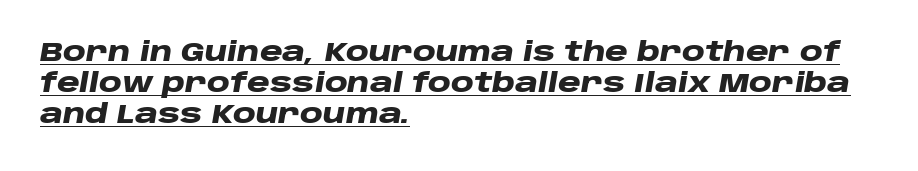
Somebody hit Ctrl+U on this one — the words are underlined. This sample uses plain, unmodified letter spacing. The paragraph has a hard left edge and a soft right edge. Designer's note — italics engaged. You'd pick this weight for a headline — it's a proper bold.
